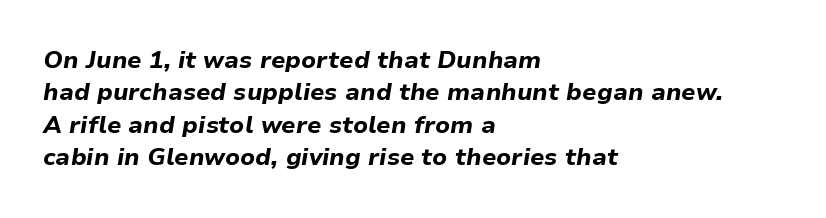
{"italic": "yes", "lean": "right", "slant_degrees": 9, "bold": "yes", "underline": "no", "align": "left", "line_spacing": "normal", "line_spacing_ratio": 1.35, "letter_spacing": "normal", "letter_spacing_em": 0.0, "glyph_px": 24}
